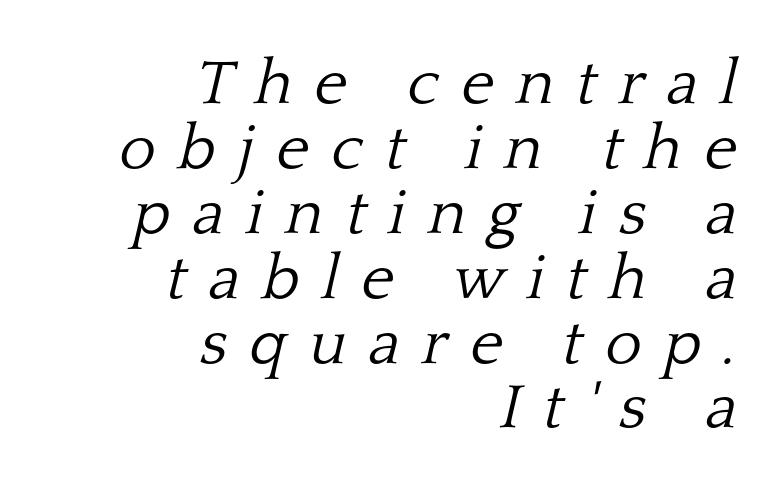
Each letter keeps its own natural width here, so spacing adapts to shape. The typeface chosen for these lines features serifs. Weight class: somewhere from thin through regular. Emphasis-style slanted type is in use. The line texture is sparse and dotted thanks to wide tracking.
